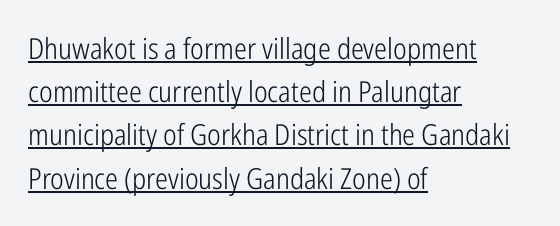
The image shows 29 px light, condensed sans-serif type, upright; set left-aligned, normal line spacing (1.49x), normal letter spacing, underlined; low stroke contrast and a medium x-height.
